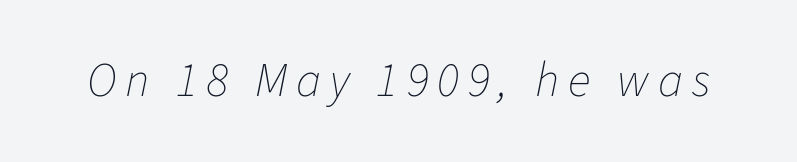
The image shows 48 px thin type, italic (leaning right); set not underlined; low stroke contrast and a medium x-height.
